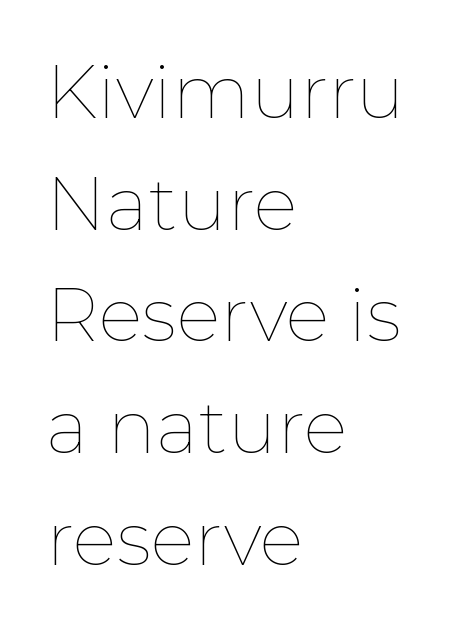
The image shows 74 px thin type, upright; set left-aligned, normal line spacing (1.51x), normal letter spacing, not underlined; low stroke contrast and a medium x-height.
